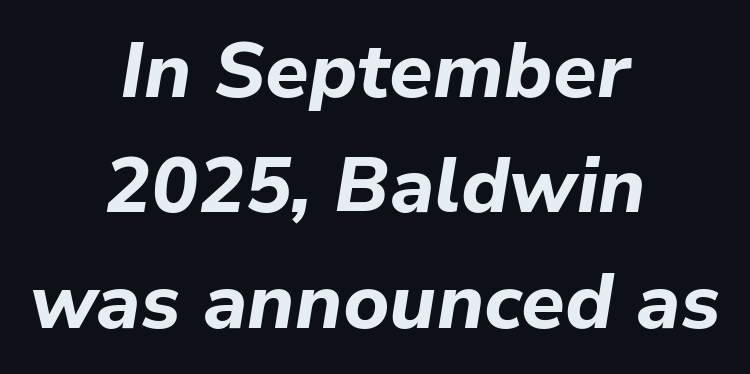
{"italic": "yes", "lean": "right", "slant_degrees": 9, "bold": "yes", "weight": "bold", "width": "normal", "stroke_contrast": "low", "x_height": "medium", "monospaced": "no", "underline": "no", "align": "center", "line_spacing": "normal", "line_spacing_ratio": 1.48, "letter_spacing": "normal", "letter_spacing_em": 0.0, "glyph_px": 78}
